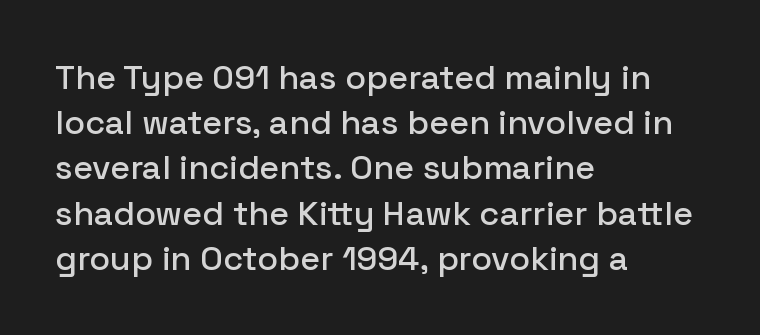
{"serif": "no", "italic": "no", "width": "normal", "stroke_contrast": "low", "x_height": "medium", "monospaced": "no", "underline": "no", "align": "left", "line_spacing": "normal", "line_spacing_ratio": 1.33, "letter_spacing": "normal", "letter_spacing_em": 0.0, "glyph_px": 34}
